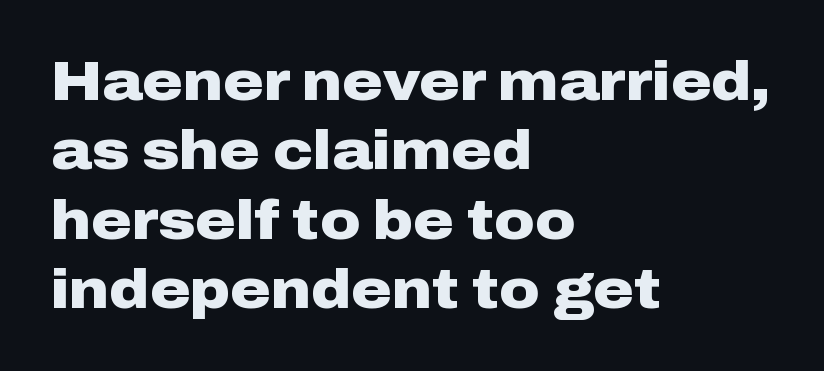
{"serif": "no", "italic": "no", "bold": "yes", "weight": "heavy", "width": "wide", "stroke_contrast": "low", "x_height": "medium", "monospaced": "no", "underline": "no", "align": "left", "line_spacing": "normal", "line_spacing_ratio": 1.26, "letter_spacing": "normal", "letter_spacing_em": 0.0, "glyph_px": 55}
